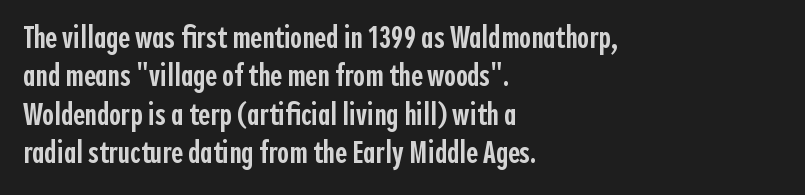
The image shows 32 px semibold, condensed sans-serif type, upright; set left-aligned, line spacing 1.2x, normal letter spacing, not underlined; a medium x-height.
